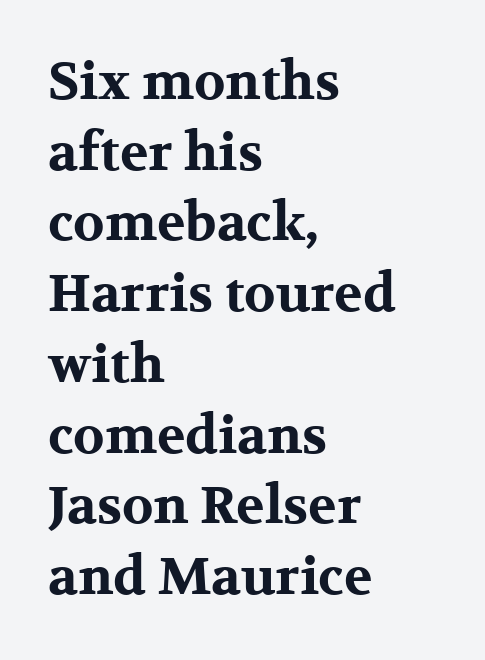
Q: Is the text bold? A: Yes.
Q: Is the text italic (slanted)? A: No, it is upright.
Q: Is the typeface a serif or a sans-serif typeface? A: Serif.
Q: Is the text underlined? A: No.
Q: How is the paragraph aligned? A: Left-aligned.
Q: Is the spacing between letters normal or unusually wide? A: Normal.
Q: Is the spacing between lines tight, normal or loose? A: Normal.
Q: Width (condensed, normal, or wide)? A: Wide.
Q: Stroke contrast? A: Medium.
Q: x-height? A: Medium.
Q: Monospaced? A: No.
